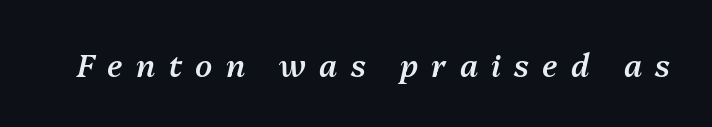
{"italic": "yes", "lean": "right", "slant_degrees": 13, "bold": "semi", "weight": "semibold", "width": "normal", "stroke_contrast": "medium", "x_height": "medium", "monospaced": "no", "underline": "no", "letter_spacing": "wide", "letter_spacing_em": 0.43, "glyph_px": 31}
